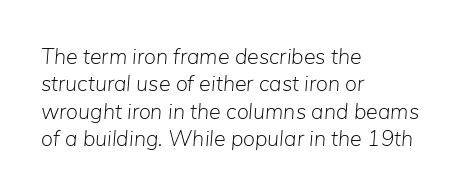
{"italic": "yes", "lean": "right", "slant_degrees": 5, "bold": "no", "underline": "no", "align": "left", "line_spacing_ratio": 1.24, "letter_spacing": "normal", "letter_spacing_em": 0.0, "glyph_px": 22}
